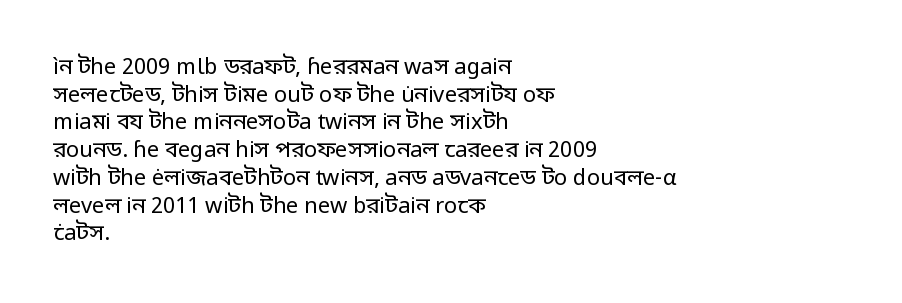
Q: Is the text bold? A: No.
Q: Is the text italic (slanted)? A: No, it is upright.
Q: Is the text underlined? A: No.
Q: How is the paragraph aligned? A: Left-aligned.
Q: Is the spacing between letters normal or unusually wide? A: Normal.
Q: Is the spacing between lines tight, normal or loose? A: Normal.
